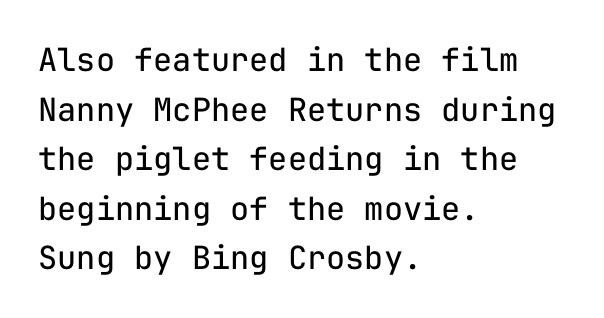
{"serif": "no", "italic": "no", "bold": "no", "weight": "regular", "width": "normal", "stroke_contrast": "low", "x_height": "medium", "monospaced": "yes", "underline": "no", "align": "left", "line_spacing": "normal", "line_spacing_ratio": 1.55, "letter_spacing": "normal", "letter_spacing_em": 0.0, "glyph_px": 32}
